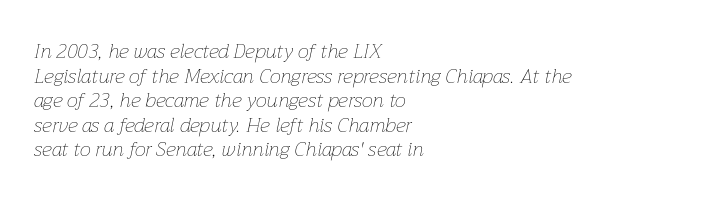
The letterforms sit at book weight or below. Every character sits at an angle, as italics do. Check under the words: just untouched page. Each line starts at the same left margin while the right side varies.
